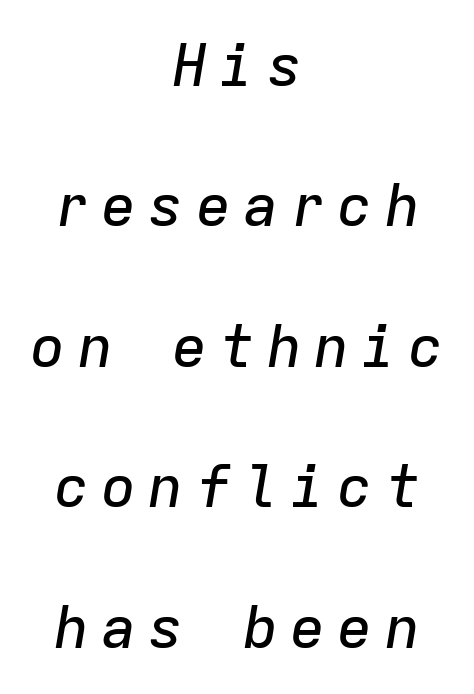
{"italic": "yes", "lean": "right", "slant_degrees": 9, "width": "normal", "stroke_contrast": "low", "x_height": "medium", "monospaced": "yes", "underline": "no", "align": "center", "line_spacing": "loose", "line_spacing_ratio": 2.38, "letter_spacing": "wide", "letter_spacing_em": 0.2, "glyph_px": 59}
